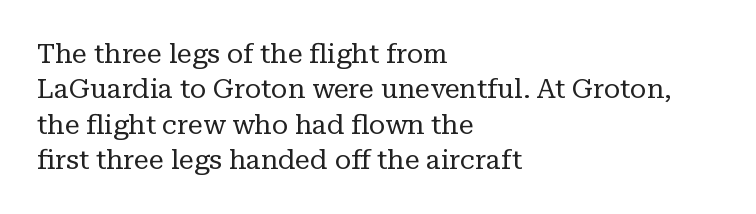
The image shows 27 px text type, upright; set left-aligned, normal line spacing (1.31x), normal letter spacing, not underlined.
